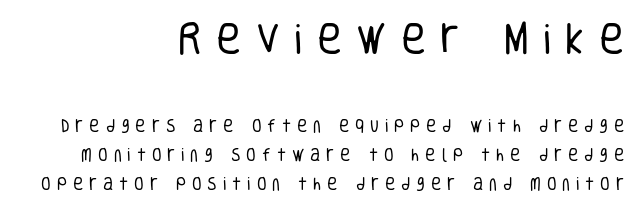
The face used here appears at its bigger size in the upper chunk. The letters advance in unequal steps, a hallmark of proportional type. Typeset ragged left — the right edge is the straight one. Style check: upright.
